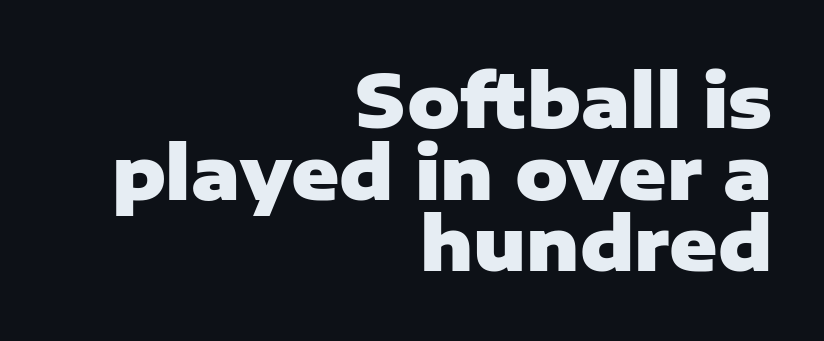
The space beneath each line is pristine and unruled. Compared with a flush-left layout, this one pins lines to the opposite, right side. Rows of type sit shoulder to shoulder in the vertical direction. The rendering uses natural spacing where letterforms have individual widths. Do the letters lean? They stand straight.
